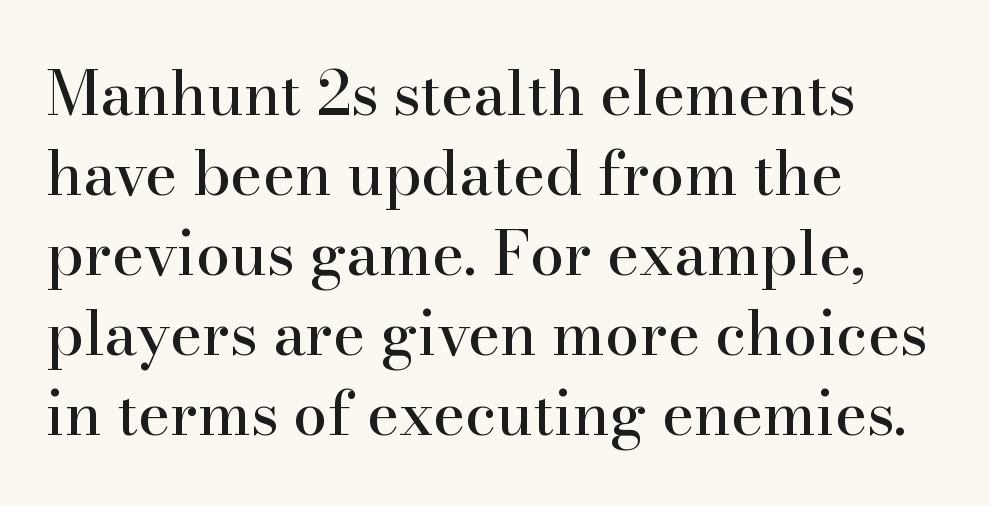
Quick note: underline off. Proportional: the letters do not fall into vertical columns. Quick note: interline space is typical. A typesetter would mark this as roman, not italic. The typesetter chose a ragged-right arrangement here. Compared with typical body copy, the letter spacing here is the same.
